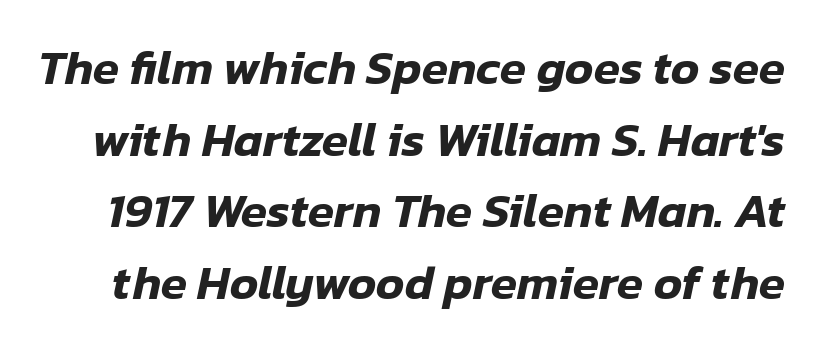
{"italic": "yes", "lean": "right", "slant_degrees": 12, "width": "normal", "stroke_contrast": "low", "x_height": "medium", "monospaced": "no", "underline": "no", "line_spacing": "normal", "line_spacing_ratio": 1.49, "letter_spacing": "normal", "letter_spacing_em": 0.0, "glyph_px": 48}
